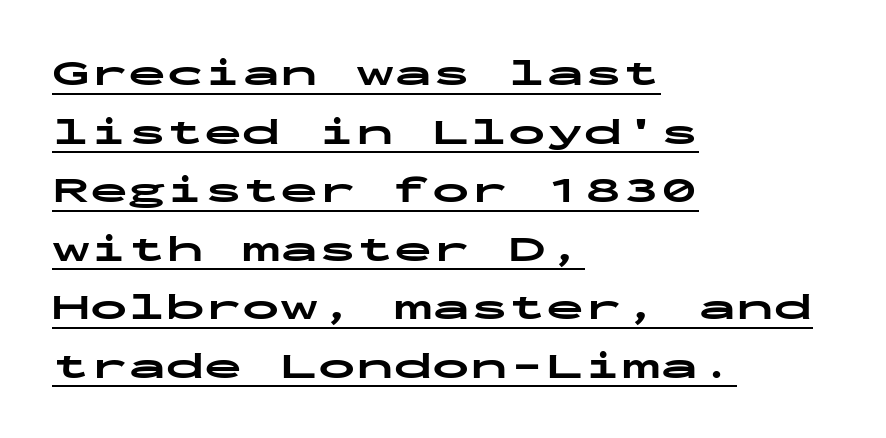
The image shows 38 px bold, wide sans-serif type, upright, monospaced; set left-aligned, normal line spacing (1.54x), normal letter spacing, underlined; low stroke contrast and a medium x-height.
